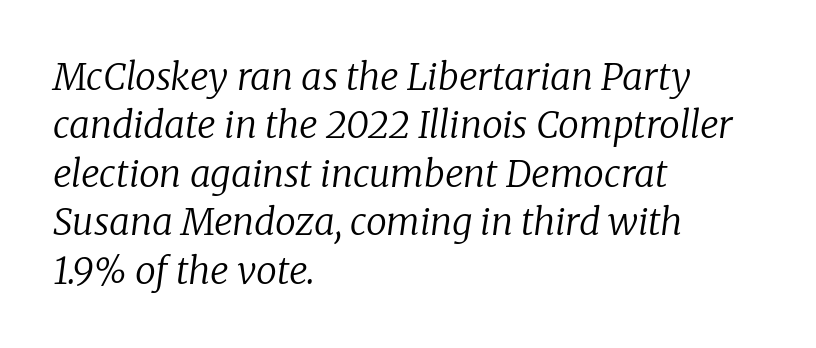
Q: Is the text bold? A: No.
Q: Is the text italic (slanted)? A: Yes, it leans right by about 8 degrees.
Q: Is the typeface a serif or a sans-serif typeface? A: Serif.
Q: Is the text underlined? A: No.
Q: How is the paragraph aligned? A: Left-aligned.
Q: Is the spacing between letters normal or unusually wide? A: Normal.
Q: Is the spacing between lines tight, normal or loose? A: Normal.
Q: Width (condensed, normal, or wide)? A: Normal.
Q: Stroke contrast? A: Low.
Q: x-height? A: Medium.
Q: Monospaced? A: No.
